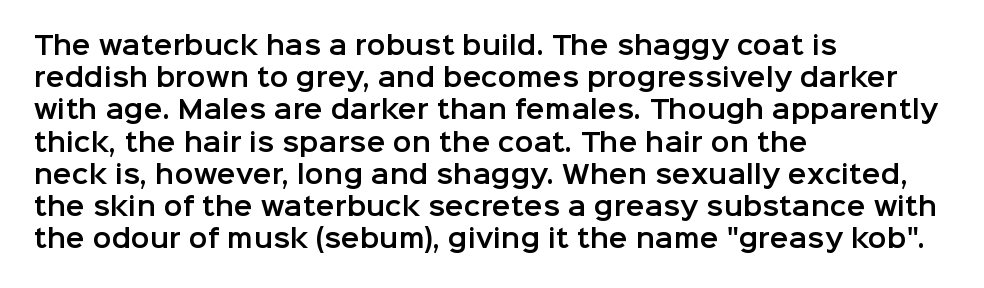
The image shows 25 px text type, upright; set left-aligned, normal line spacing (1.29x), normal letter spacing, not underlined.
